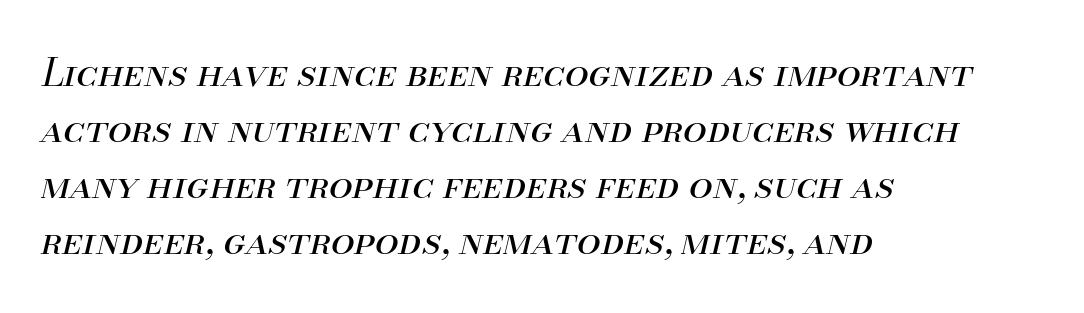
{"italic": "yes", "lean": "right", "slant_degrees": 13, "bold": "no", "weight": "regular", "width": "normal", "stroke_contrast": "medium", "x_height": "small", "monospaced": "no", "underline": "no", "align": "left", "line_spacing": "normal", "line_spacing_ratio": 1.47, "letter_spacing": "normal", "letter_spacing_em": 0.0, "glyph_px": 38}
